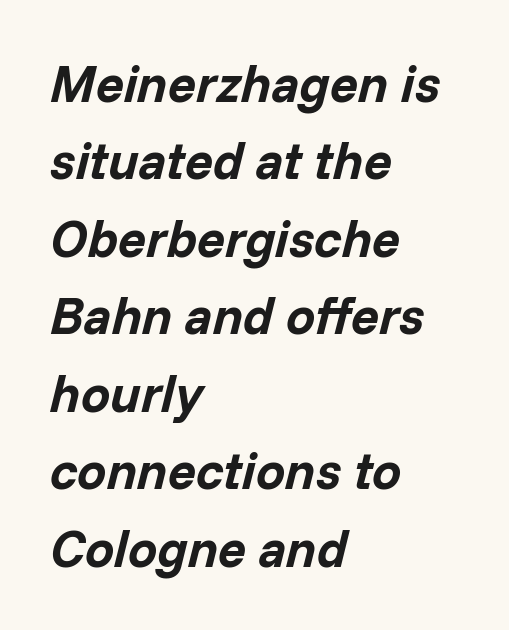
Q: Is the text bold? A: Yes.
Q: Is the text italic (slanted)? A: Yes, it leans right by about 14 degrees.
Q: Is the text underlined? A: No.
Q: How is the paragraph aligned? A: Left-aligned.
Q: Is the spacing between letters normal or unusually wide? A: Normal.
Q: Is the spacing between lines tight, normal or loose? A: Normal.
Q: Width (condensed, normal, or wide)? A: Normal.
Q: Stroke contrast? A: Low.
Q: x-height? A: Medium.
Q: Monospaced? A: No.
